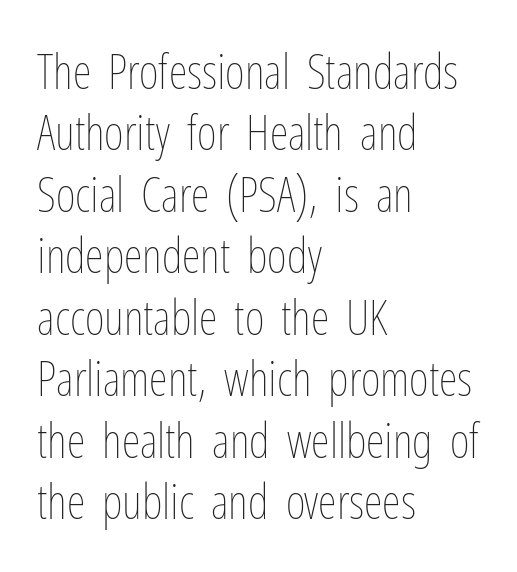
{"italic": "no", "bold": "no", "weight": "thin", "width": "condensed", "stroke_contrast": "low", "x_height": "medium", "monospaced": "no", "underline": "no", "align": "left", "line_spacing": "normal", "line_spacing_ratio": 1.28, "letter_spacing": "normal", "letter_spacing_em": 0.0, "glyph_px": 48}
